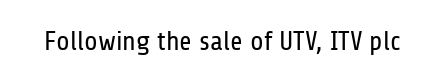
Has an underline been added? It has not. The type is set solid horizontally, with unmodified tracking. The characters are drawn with everyday or finer stroke widths. Every character sits straight up, as roman type does.
